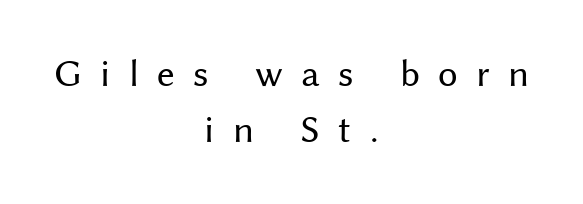
The image shows 39 px regular-weight sans-serif type, upright; set centered, normal line spacing (1.44x), unusually wide letter spacing (+0.47 em), not underlined; medium stroke contrast and a medium x-height.
